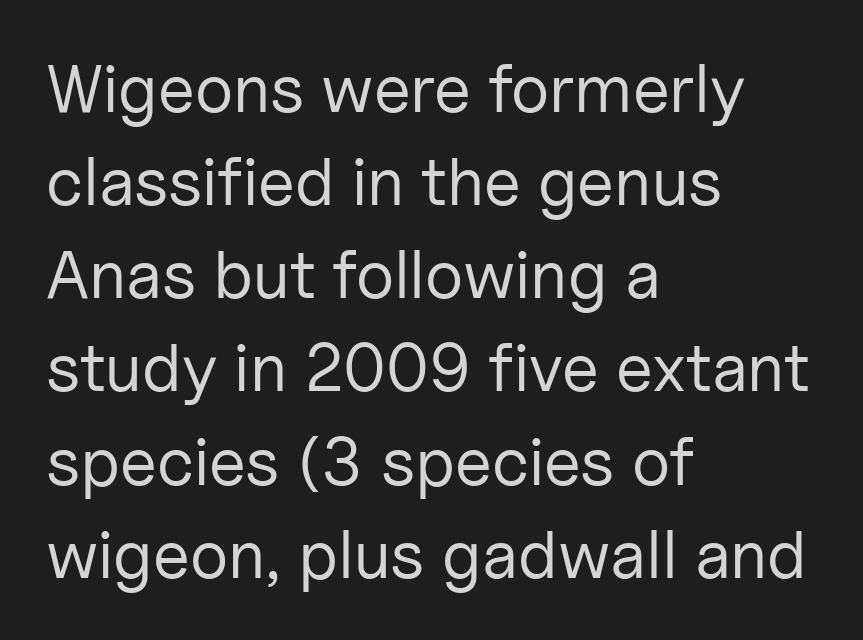
Q: Is the text bold? A: No.
Q: Is the text italic (slanted)? A: No, it is upright.
Q: Is the typeface a serif or a sans-serif typeface? A: Sans-serif.
Q: Is the text underlined? A: No.
Q: How is the paragraph aligned? A: Left-aligned.
Q: Is the spacing between letters normal or unusually wide? A: Normal.
Q: Is the spacing between lines tight, normal or loose? A: Normal.
Q: Width (condensed, normal, or wide)? A: Normal.
Q: Stroke contrast? A: Low.
Q: x-height? A: Medium.
Q: Monospaced? A: No.
